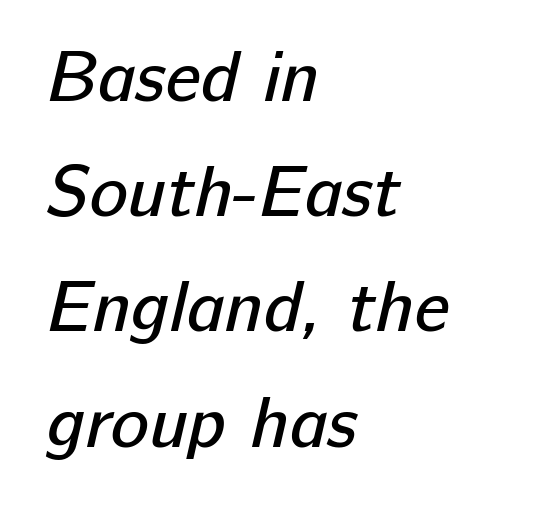
The image shows 72 px regular-weight sans-serif type; set left-aligned, normal line spacing (1.6x), normal letter spacing, not underlined; low stroke contrast and a medium x-height.
